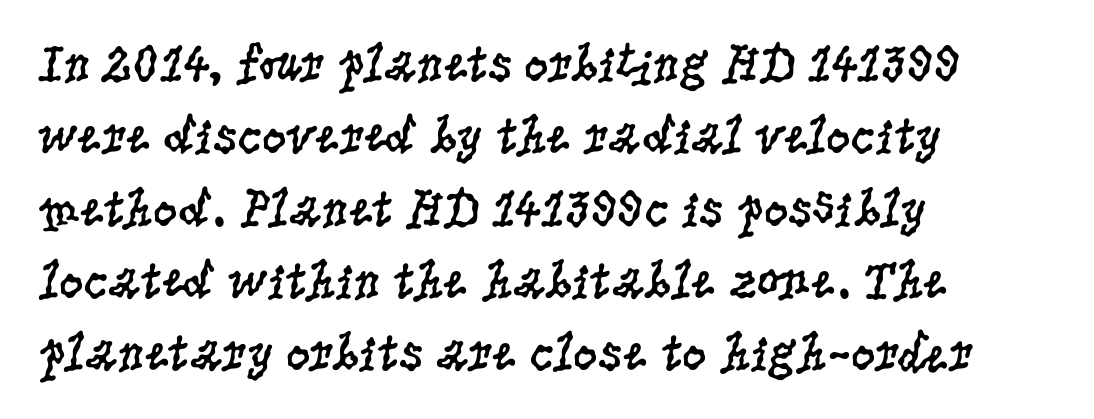
Heaviness? Minimal to ordinary, like unemphasized prose. Nothing unusual about the tracking: characters are spaced as the font intends. One-word summary of the alignment: left. These lines are composed in type with serifs.
